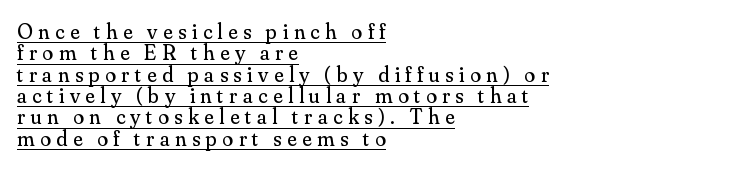
{"italic": "no", "bold": "no", "underline": "yes", "align": "left", "line_spacing": "tight", "line_spacing_ratio": 0.97, "letter_spacing": "wide", "letter_spacing_em": 0.25, "glyph_px": 22}
